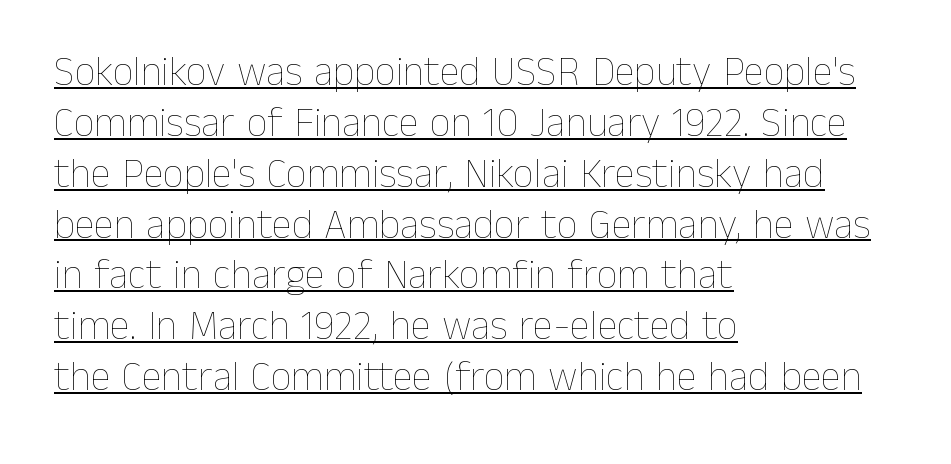
Q: Is the text bold? A: No.
Q: Is the text italic (slanted)? A: No, it is upright.
Q: Is the text underlined? A: Yes.
Q: How is the paragraph aligned? A: Left-aligned.
Q: Is the spacing between letters normal or unusually wide? A: Normal.
Q: Width (condensed, normal, or wide)? A: Normal.
Q: Stroke contrast? A: Low.
Q: x-height? A: Medium.
Q: Monospaced? A: No.
